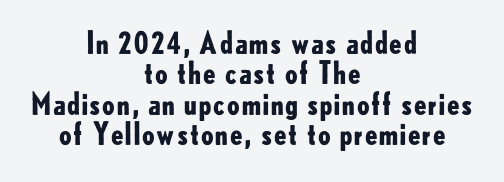
Q: Is the text bold? A: Yes.
Q: Is the text italic (slanted)? A: No, it is upright.
Q: Is the typeface a serif or a sans-serif typeface? A: Sans-serif.
Q: Is the text underlined? A: No.
Q: How is the paragraph aligned? A: Centered.
Q: Is the spacing between letters normal or unusually wide? A: Normal.
Q: Is the spacing between lines tight, normal or loose? A: Tight.
Q: Width (condensed, normal, or wide)? A: Normal.
Q: Stroke contrast? A: Low.
Q: x-height? A: Small.
Q: Monospaced? A: No.
